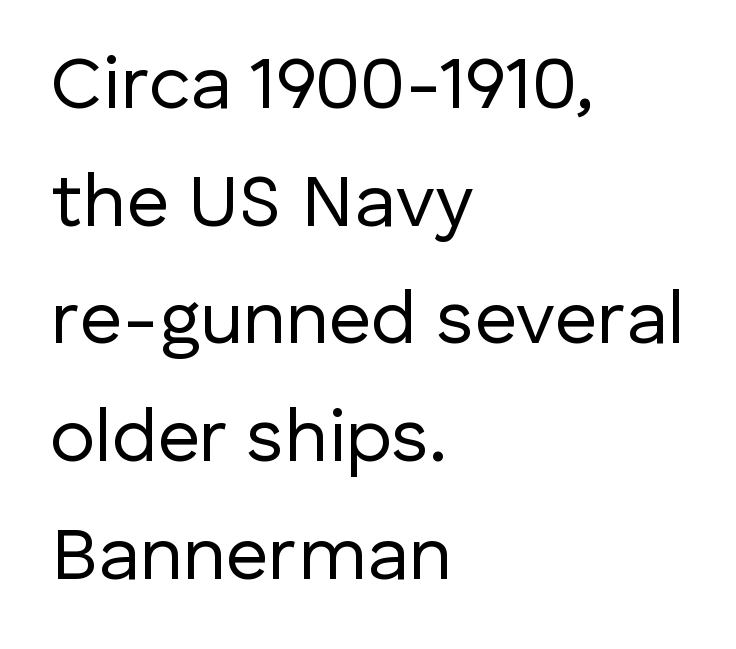
The image shows 75 px regular-weight sans-serif type, upright; set left-aligned, normal line spacing (1.57x), normal letter spacing, not underlined; low stroke contrast and a medium x-height.
